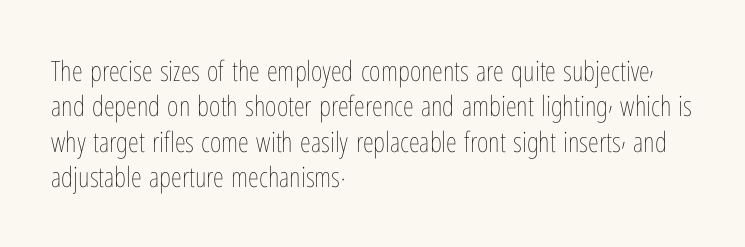
Does the lettering tilt? It doesn't — this is upright. The block of text has a typical density, with ordinary space between rows. Stems here are at most as thick as an everyday book face. The space directly below the letters is spotless. The tracking reads as untouched default to a designer's eye.
